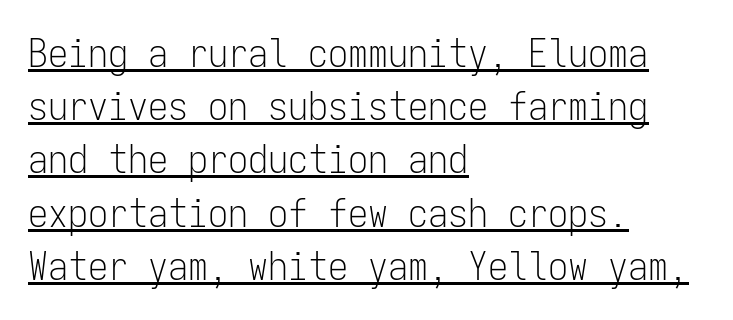
The image shows 40 px light, condensed sans-serif type, upright, monospaced; set left-aligned, normal line spacing (1.33x), normal letter spacing, underlined; low stroke contrast and a medium x-height.
